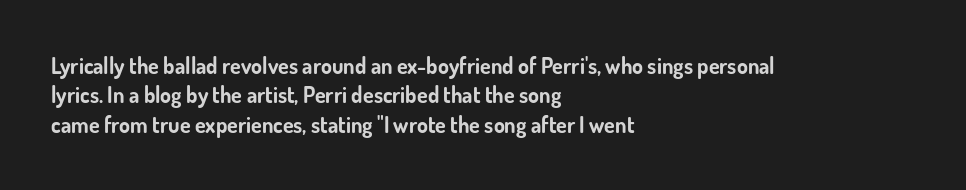
{"italic": "no", "bold": "yes", "underline": "no", "align": "left", "line_spacing": "normal", "line_spacing_ratio": 1.33, "letter_spacing": "normal", "letter_spacing_em": 0.0, "glyph_px": 22}
